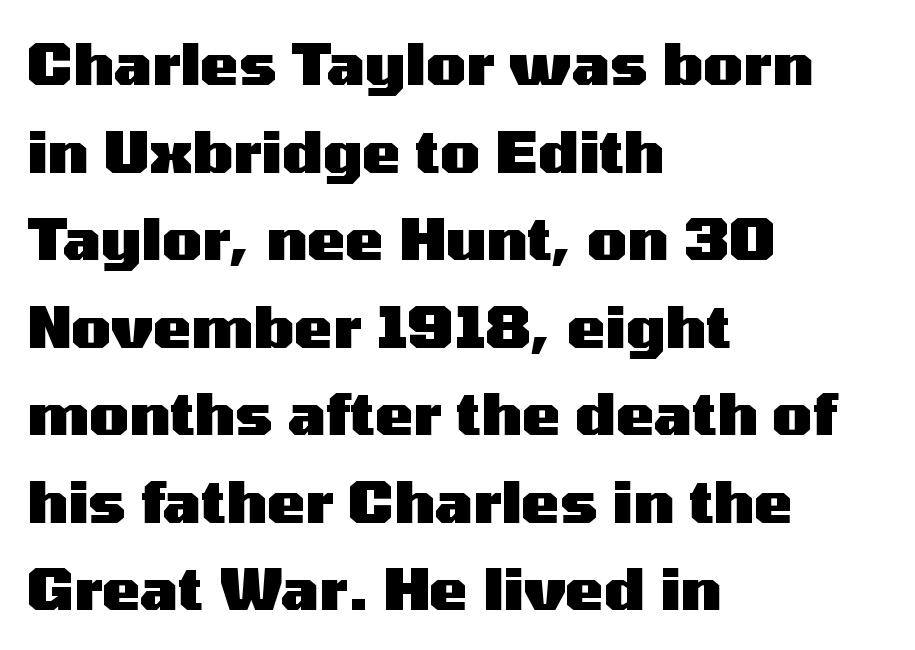
The area under the type is left untouched. This block has exactly the height ordinary leading produces. The characters display no serif detailing; their extremities are plain. Left-aligned paragraph, ragged on the right.
